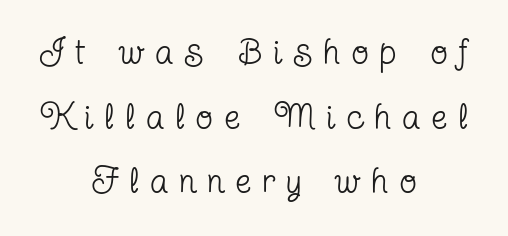
The horizontal fit of the characters is loose and conspicuously gappy. Is the block centered? Yes — each line is placed symmetrically about the middle. The passage shown is typed in a proportional face where columns would drift. These lines are composed in type with serifs. The baseline area is clear. Rendered with straight, roman letterforms.
